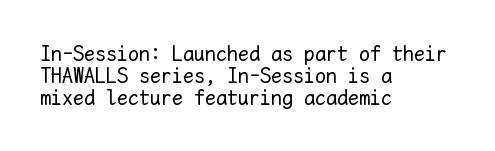
Horizontal alignment here is leftward, the default for most running prose. The letters look calm and open, with moderate or lighter stems. Inter-character spacing is left at the font's built-in metrics. Summary of vertical rhythm: compact, with narrow interline spacing.
